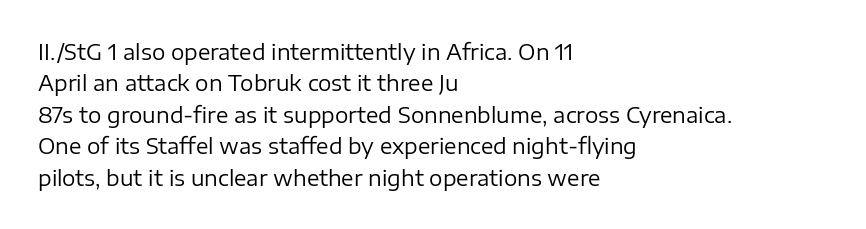
Each row of text sits above clean, open space. Italic? Not at all — the glyphs are vertical. Typeset ragged right — the left edge is the straight one. Each word holds together tightly as a unit, with standard inter-letter gaps. Interline gaps are of average width in this sample.
